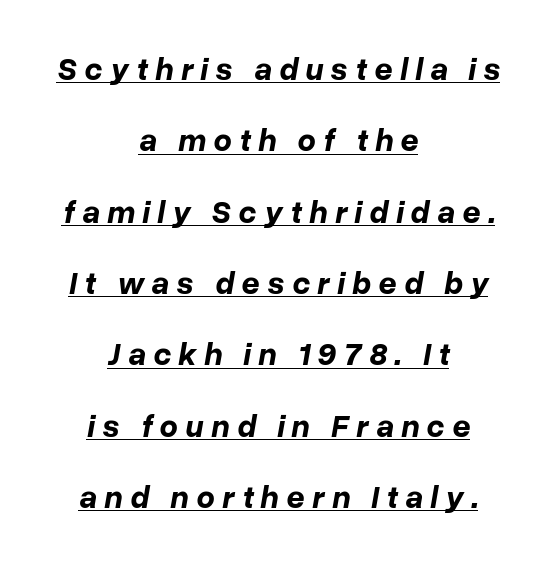
Q: Is the text bold? A: Yes.
Q: Is the text italic (slanted)? A: Yes, it leans right by about 10 degrees.
Q: Is the text underlined? A: Yes.
Q: How is the paragraph aligned? A: Centered.
Q: Is the spacing between letters normal or unusually wide? A: Unusually wide.
Q: Is the spacing between lines tight, normal or loose? A: Loose.
Q: Width (condensed, normal, or wide)? A: Normal.
Q: Stroke contrast? A: Low.
Q: x-height? A: Medium.
Q: Monospaced? A: No.
